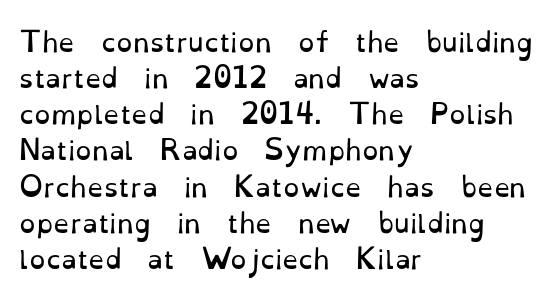
{"italic": "no", "bold": "no", "underline": "no", "align": "left", "line_spacing": "normal", "line_spacing_ratio": 1.39, "letter_spacing": "normal", "letter_spacing_em": 0.0, "glyph_px": 26}
